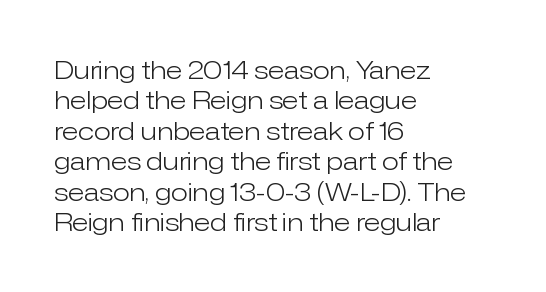
The image shows 25 px text type, upright; set left-aligned, line spacing 1.22x, normal letter spacing, not underlined.
